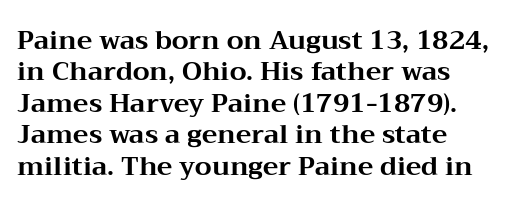
The image shows 26 px bold type, upright; set left-aligned, line spacing 1.21x, normal letter spacing, not underlined.
